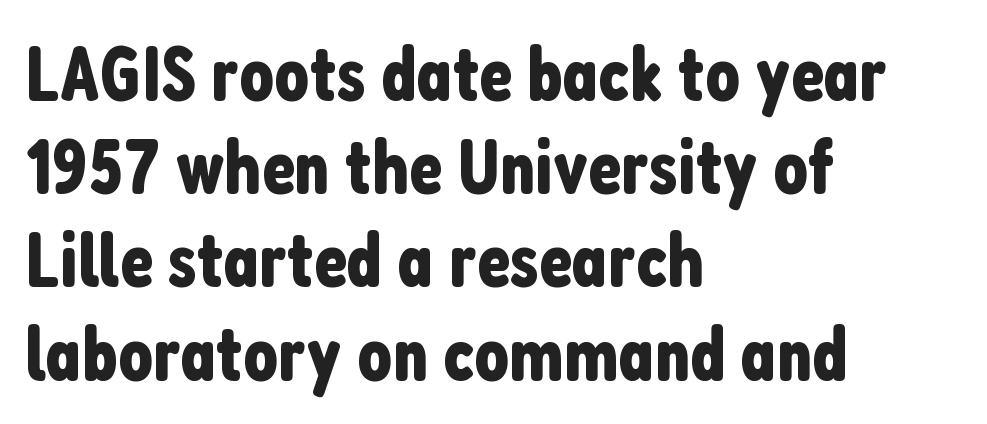
The image shows 77 px condensed sans-serif type, upright; set left-aligned, line spacing 1.21x, normal letter spacing, not underlined; low stroke contrast and a medium x-height.
